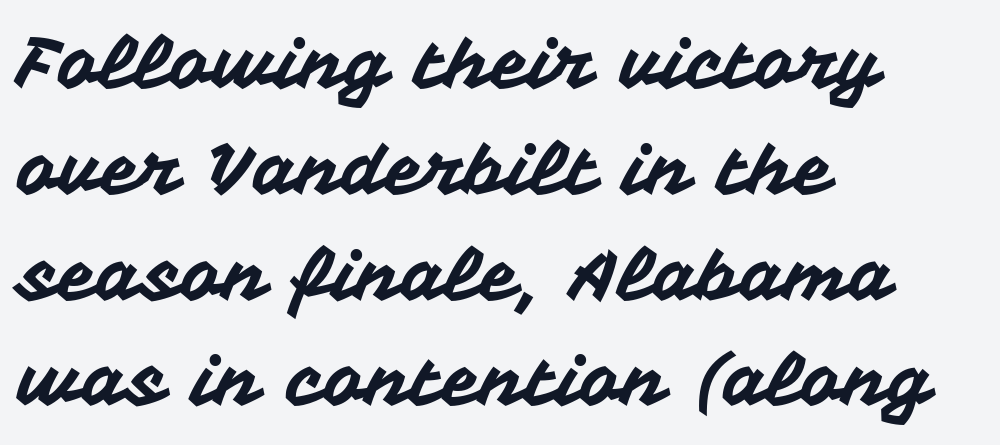
The image shows 71 px sans-serif type; set left-aligned, normal line spacing (1.49x), normal letter spacing, not underlined; medium stroke contrast and a medium x-height.
